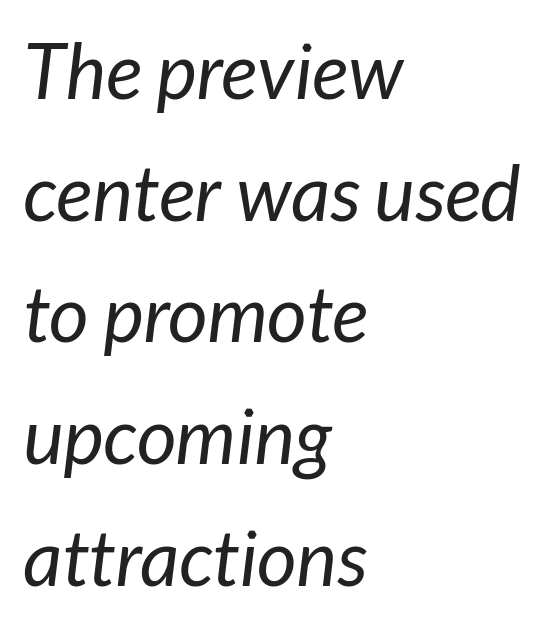
{"italic": "yes", "lean": "right", "slant_degrees": 7, "bold": "no", "weight": "regular", "width": "normal", "stroke_contrast": "low", "x_height": "medium", "monospaced": "no", "underline": "no", "align": "left", "line_spacing": "normal", "line_spacing_ratio": 1.58, "letter_spacing": "normal", "letter_spacing_em": 0.0, "glyph_px": 77}
